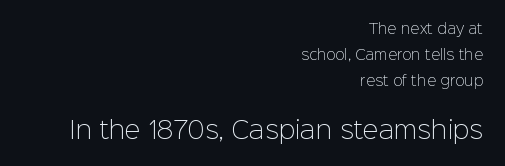
The image shows 24 px text type, upright; set right-aligned, line spacing 1.85x, normal letter spacing, not underlined; the second (bottom) block is 1.71x larger.
